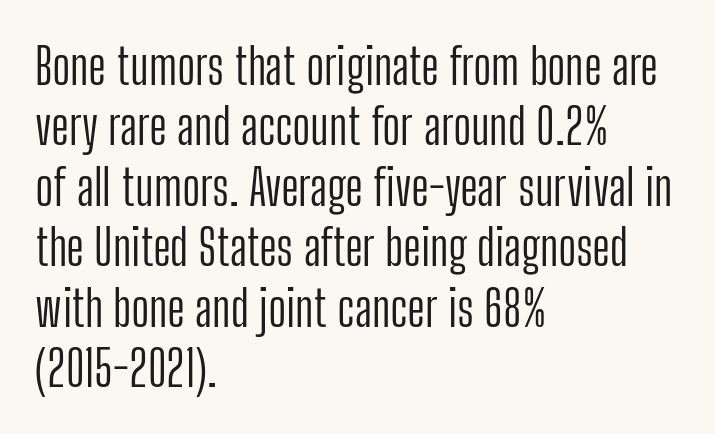
{"serif": "no", "italic": "no", "bold": "no", "weight": "light", "width": "condensed", "stroke_contrast": "low", "x_height": "medium", "monospaced": "no", "underline": "no", "align": "left", "line_spacing_ratio": 1.21, "letter_spacing": "normal", "letter_spacing_em": 0.0, "glyph_px": 50}
